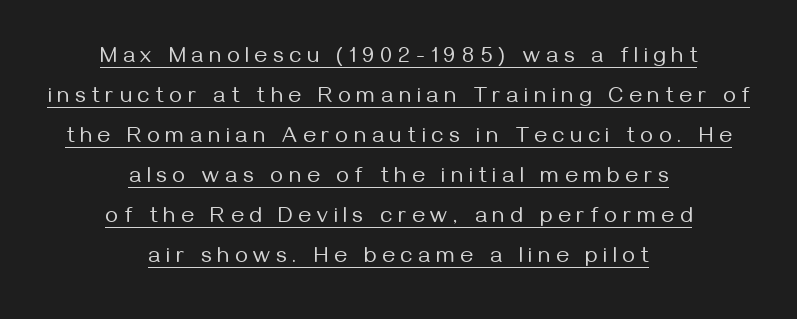
The image shows 22 px text type, upright; set centered, line spacing 1.82x, unusually wide letter spacing (+0.27 em), underlined.
